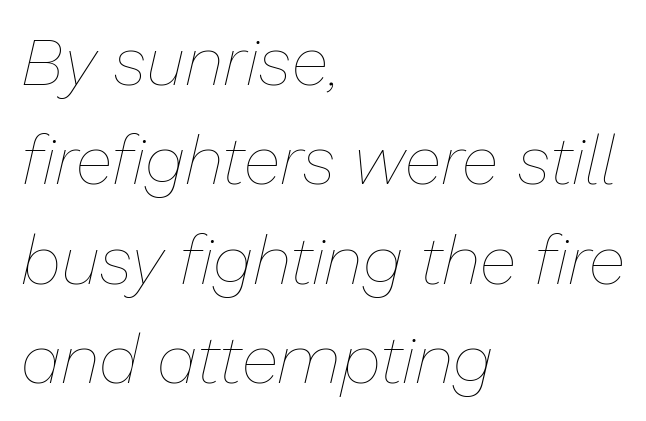
The image shows 68 px thin type, italic (leaning right); set left-aligned, normal line spacing (1.46x), normal letter spacing, not underlined; low stroke contrast and a medium x-height.
